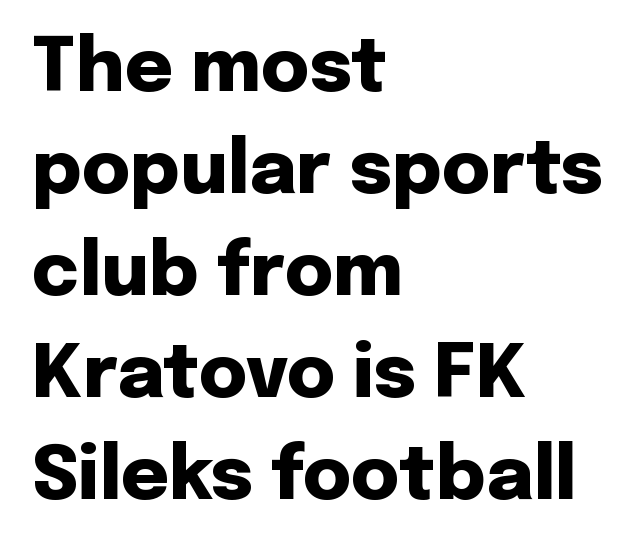
The image shows 74 px heavy sans-serif type, upright; set left-aligned, normal line spacing (1.38x), normal letter spacing, not underlined; low stroke contrast and a medium x-height.
